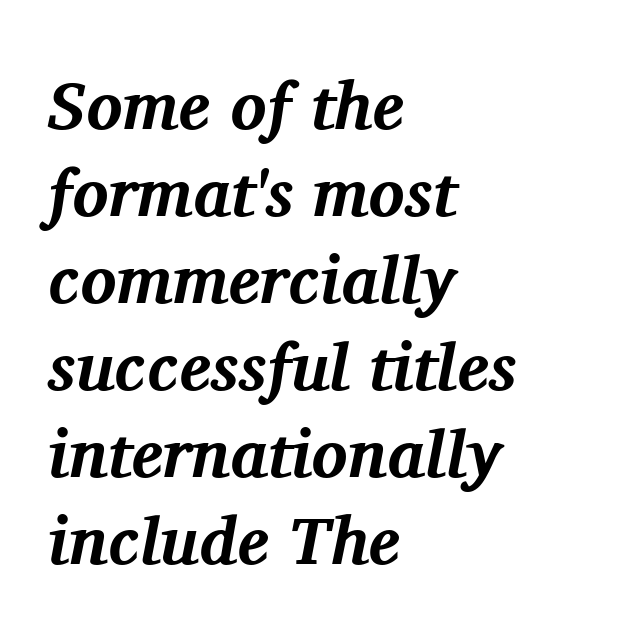
Q: Is the text bold? A: Yes.
Q: Is the text italic (slanted)? A: Yes, it leans right by about 11 degrees.
Q: Is the typeface a serif or a sans-serif typeface? A: Serif.
Q: Is the text underlined? A: No.
Q: How is the paragraph aligned? A: Left-aligned.
Q: Is the spacing between letters normal or unusually wide? A: Normal.
Q: Is the spacing between lines tight, normal or loose? A: Normal.
Q: Width (condensed, normal, or wide)? A: Normal.
Q: Stroke contrast? A: Medium.
Q: x-height? A: Medium.
Q: Monospaced? A: No.
